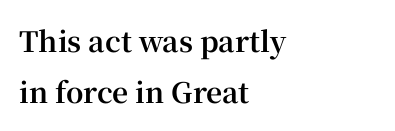
Unlike a clean sans, this face finishes its strokes with serifs. The space beneath each line is pristine and unruled. The rendering keeps characters at their native spacing. A typesetter would call this proportional, since set widths differ per character. Nope, not italic — everything's standing straight. Weight check: bold — yes, fully.
